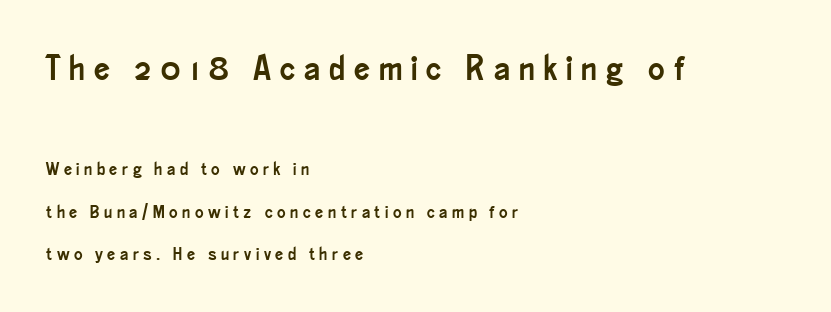
The image shows 35 px condensed sans-serif type, upright; set left-aligned, loose line spacing (2.37x), unusually wide letter spacing (+0.25 em), not underlined; the first (top) block is 1.94x larger; low stroke contrast and a small x-height.
